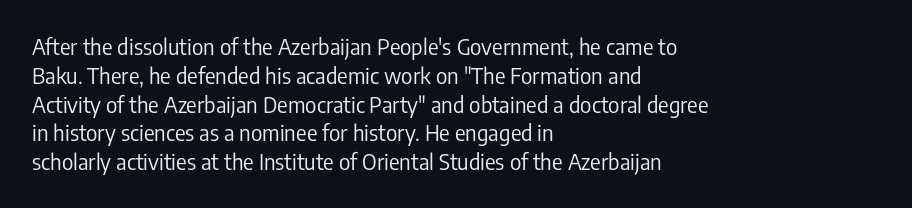
{"italic": "no", "bold": "no", "underline": "no", "align": "left", "line_spacing": "normal", "line_spacing_ratio": 1.31, "letter_spacing": "normal", "letter_spacing_em": 0.0, "glyph_px": 22}
